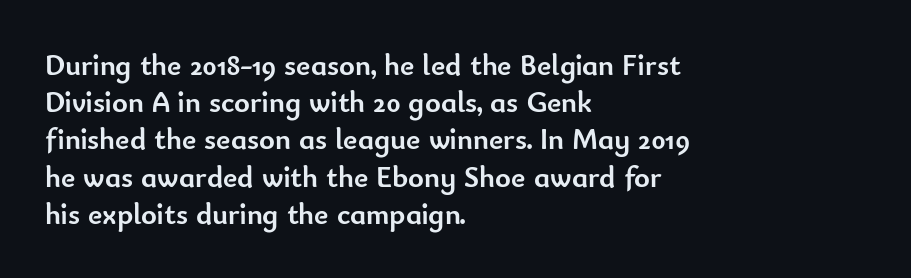
{"serif": "no", "italic": "no", "bold": "yes", "weight": "semibold", "width": "normal", "stroke_contrast": "low", "x_height": "small", "monospaced": "no", "underline": "no", "align": "left", "line_spacing_ratio": 1.24, "letter_spacing": "normal", "letter_spacing_em": 0.0, "glyph_px": 30}
